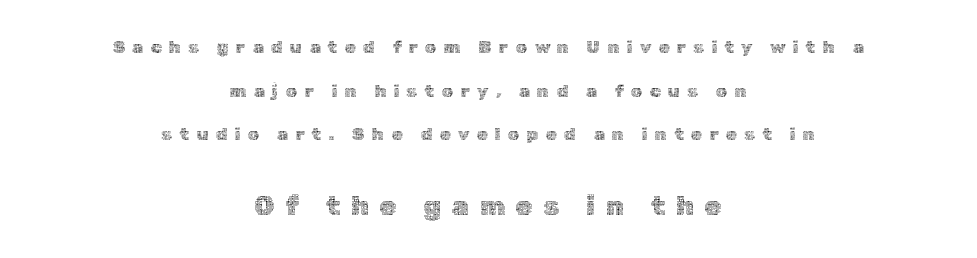
Q: Is the text bold? A: No.
Q: Is the text italic (slanted)? A: No, it is upright.
Q: Is the text underlined? A: No.
Q: How is the paragraph aligned? A: Centered.
Q: Is the spacing between letters normal or unusually wide? A: Unusually wide.
Q: Is the spacing between lines tight, normal or loose? A: Loose.
Q: Which block of text is set in a larger size, the first (top) or the second (bottom)? A: The second (bottom) one.
